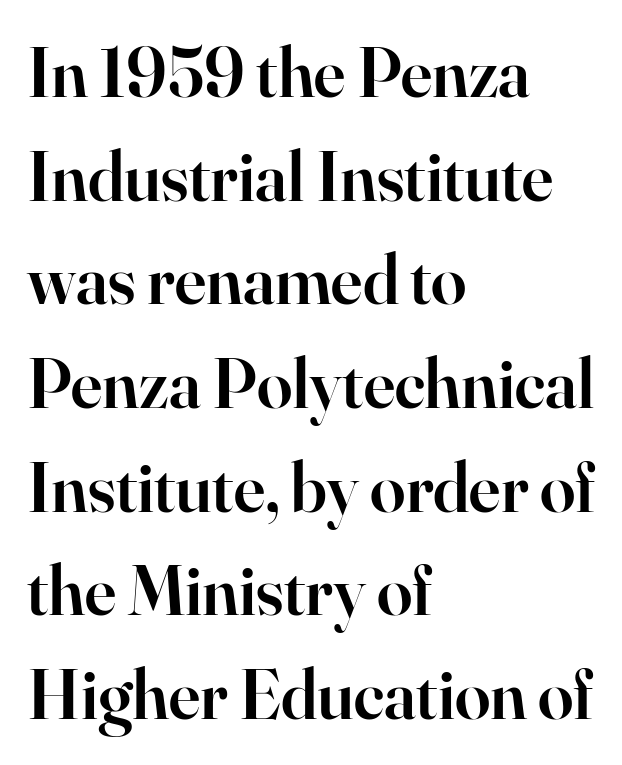
The image shows 71 px semibold serif type, upright; set left-aligned, normal line spacing (1.46x), normal letter spacing, not underlined; high stroke contrast and a small x-height.
